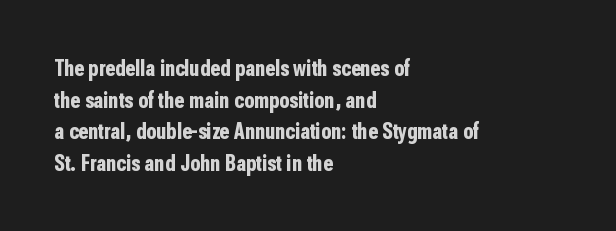
Q: Is the text bold? A: Yes.
Q: Is the text italic (slanted)? A: No, it is upright.
Q: Is the text underlined? A: No.
Q: How is the paragraph aligned? A: Left-aligned.
Q: Is the spacing between letters normal or unusually wide? A: Normal.
Q: Is the spacing between lines tight, normal or loose? A: Normal.
